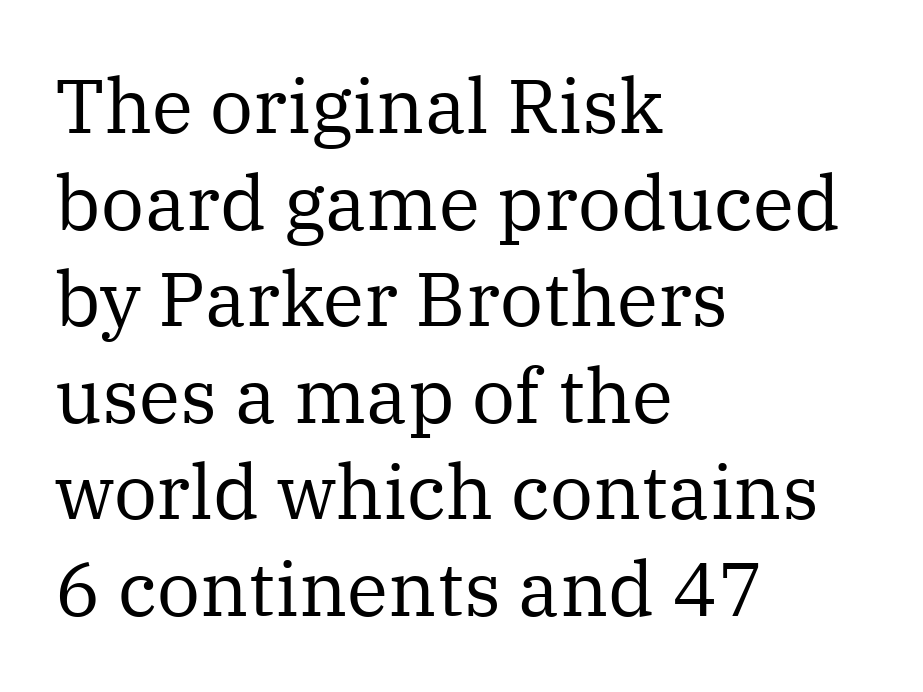
Q: Is the text bold? A: No.
Q: Is the text italic (slanted)? A: No, it is upright.
Q: Is the typeface a serif or a sans-serif typeface? A: Serif.
Q: Is the text underlined? A: No.
Q: How is the paragraph aligned? A: Left-aligned.
Q: Is the spacing between letters normal or unusually wide? A: Normal.
Q: Is the spacing between lines tight, normal or loose? A: Normal.
Q: Width (condensed, normal, or wide)? A: Normal.
Q: Stroke contrast? A: Medium.
Q: x-height? A: Medium.
Q: Monospaced? A: No.
